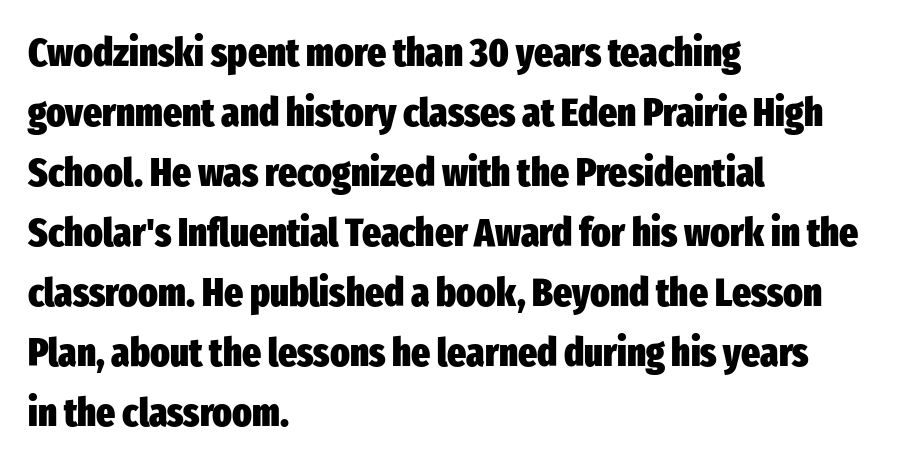
Nobody drew a line under any word here. The designer left line spacing at the default. Unlike italic type, these characters show no tilt at all. The typeface chosen for these lines omits serifs. No extra tracking has been applied to these lines.
